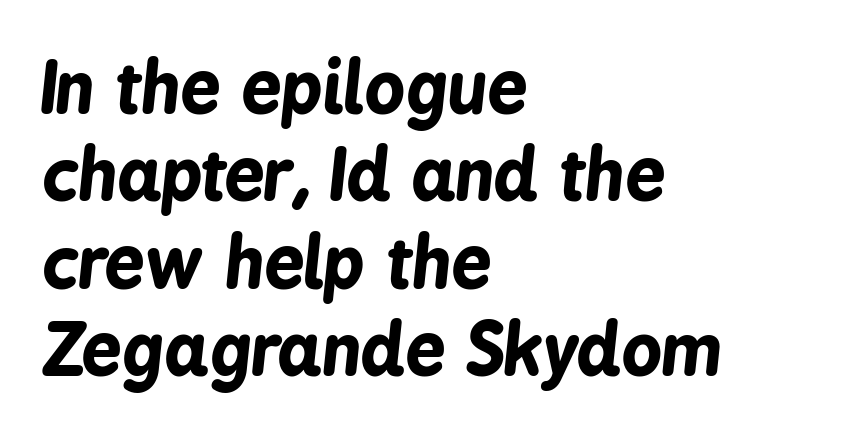
Every character sits at an angle, as italics do. Left-aligned paragraph, ragged on the right. Glance below the letters and you will spot only blank space. Think of a printed novel: that variable character pitch is what you see here.
